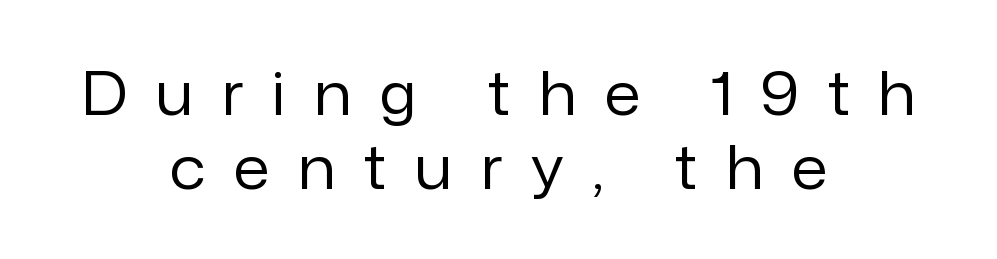
{"serif": "no", "italic": "no", "bold": "no", "weight": "regular", "width": "normal", "stroke_contrast": "low", "x_height": "medium", "monospaced": "no", "underline": "no", "align": "center", "line_spacing": "normal", "line_spacing_ratio": 1.26, "letter_spacing": "wide", "letter_spacing_em": 0.49, "glyph_px": 59}
